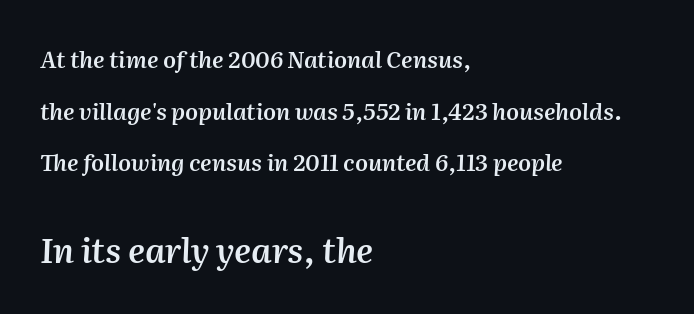
The image shows 34 px semibold type, italic (leaning right); set left-aligned, loose line spacing (2.24x), normal letter spacing, not underlined; the second (bottom) block is 1.48x larger; medium stroke contrast and a medium x-height.
